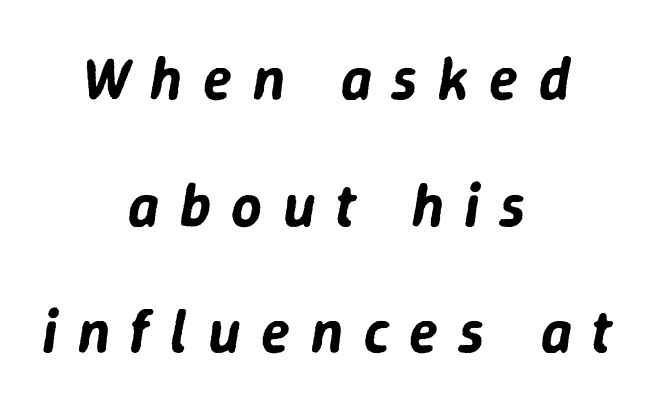
Q: Is the text italic (slanted)? A: Yes, it leans right by about 9 degrees.
Q: Is the text underlined? A: No.
Q: How is the paragraph aligned? A: Centered.
Q: Is the spacing between letters normal or unusually wide? A: Unusually wide.
Q: Is the spacing between lines tight, normal or loose? A: Loose.
Q: Width (condensed, normal, or wide)? A: Normal.
Q: Stroke contrast? A: Low.
Q: x-height? A: Medium.
Q: Monospaced? A: No.
